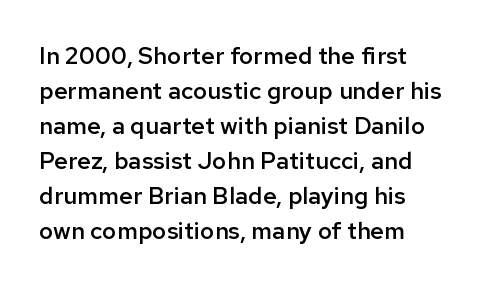
The image shows 24 px text type, upright; set left-aligned, normal line spacing (1.46x), normal letter spacing, not underlined.
